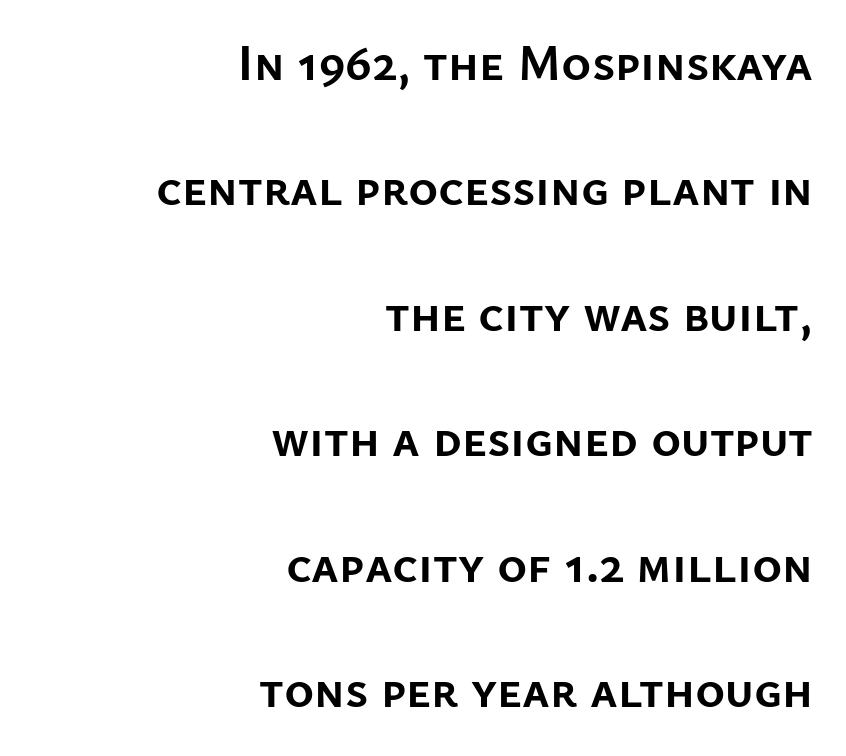
{"serif": "no", "italic": "no", "bold": "yes", "weight": "semibold", "width": "normal", "stroke_contrast": "low", "x_height": "medium", "monospaced": "no", "underline": "no", "align": "right", "line_spacing": "loose", "line_spacing_ratio": 2.46, "letter_spacing": "normal", "letter_spacing_em": 0.0, "glyph_px": 51}
